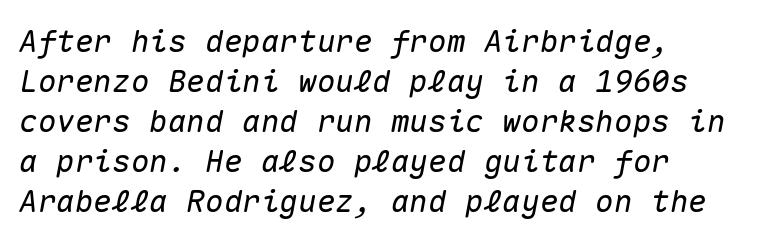
The rendering applies a slant to the glyphs. The line-height multiplier appears to be the usual default. Every character here occupies the same horizontal width, giving the sample a typewriter-like rhythm. Letters rest on an invisible, unmarked baseline.
